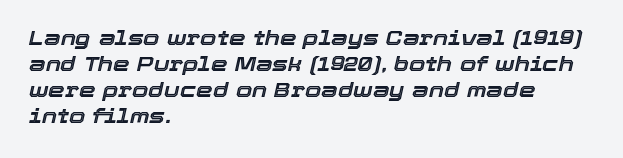
The image shows 21 px text type, italic (leaning right); set left-aligned, line spacing 1.24x, normal letter spacing, not underlined.
